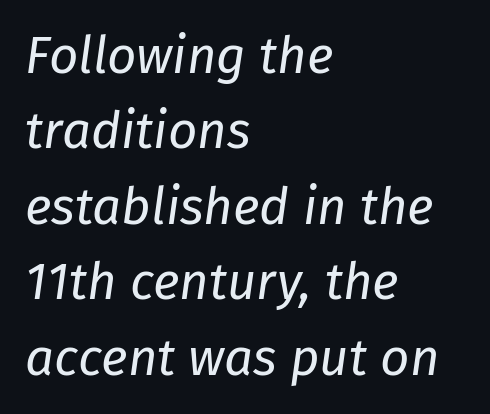
Bare-footed words on every line. The specimen reads as italic at a glance. Looks like regular typesetting: each glyph gets only the width it needs. The vertical gap from one line to the next is medium. Glyph-to-glyph distance matches everyday printed text.
